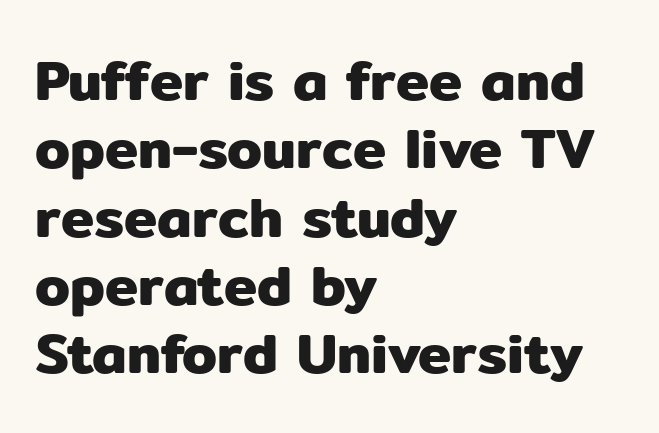
{"serif": "no", "italic": "no", "width": "normal", "stroke_contrast": "low", "x_height": "medium", "monospaced": "no", "underline": "no", "align": "left", "line_spacing_ratio": 1.22, "letter_spacing": "normal", "letter_spacing_em": 0.0, "glyph_px": 56}
